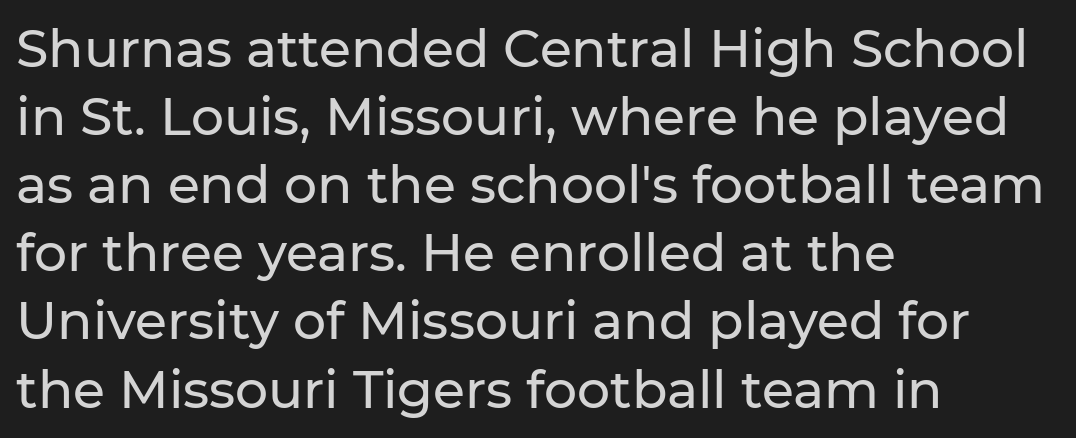
Q: Is the text italic (slanted)? A: No, it is upright.
Q: Is the typeface a serif or a sans-serif typeface? A: Sans-serif.
Q: Is the text underlined? A: No.
Q: How is the paragraph aligned? A: Left-aligned.
Q: Is the spacing between letters normal or unusually wide? A: Normal.
Q: Is the spacing between lines tight, normal or loose? A: Normal.
Q: Width (condensed, normal, or wide)? A: Normal.
Q: Stroke contrast? A: Low.
Q: x-height? A: Medium.
Q: Monospaced? A: No.
